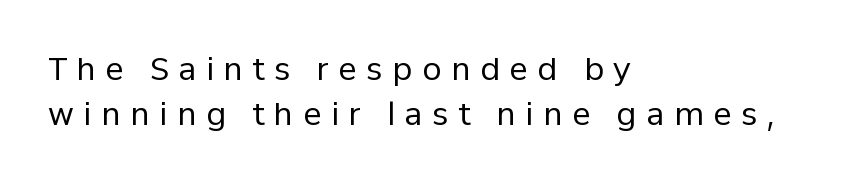
{"serif": "no", "italic": "no", "bold": "no", "weight": "regular", "width": "normal", "stroke_contrast": "low", "x_height": "medium", "monospaced": "no", "underline": "no", "align": "left", "line_spacing": "normal", "line_spacing_ratio": 1.45, "letter_spacing": "wide", "letter_spacing_em": 0.31, "glyph_px": 31}
